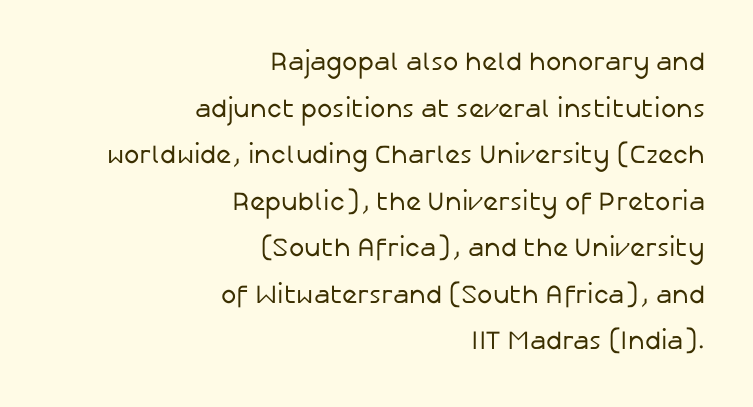
Q: Is the text bold? A: No.
Q: Is the text italic (slanted)? A: No, it is upright.
Q: Is the text underlined? A: No.
Q: How is the paragraph aligned? A: Right-aligned.
Q: Is the spacing between letters normal or unusually wide? A: Normal.
